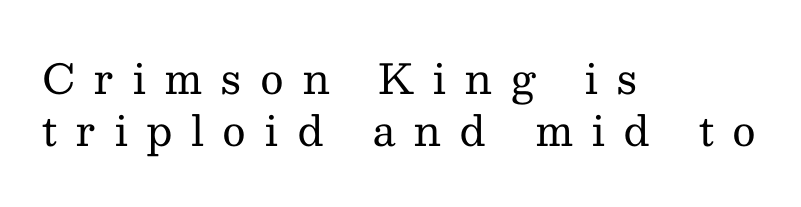
Q: Is the text bold? A: No.
Q: Is the text italic (slanted)? A: No, it is upright.
Q: Is the typeface a serif or a sans-serif typeface? A: Serif.
Q: Is the text underlined? A: No.
Q: How is the paragraph aligned? A: Left-aligned.
Q: Is the spacing between letters normal or unusually wide? A: Unusually wide.
Q: Is the spacing between lines tight, normal or loose? A: Normal.
Q: Width (condensed, normal, or wide)? A: Normal.
Q: Stroke contrast? A: Medium.
Q: x-height? A: Medium.
Q: Monospaced? A: No.
